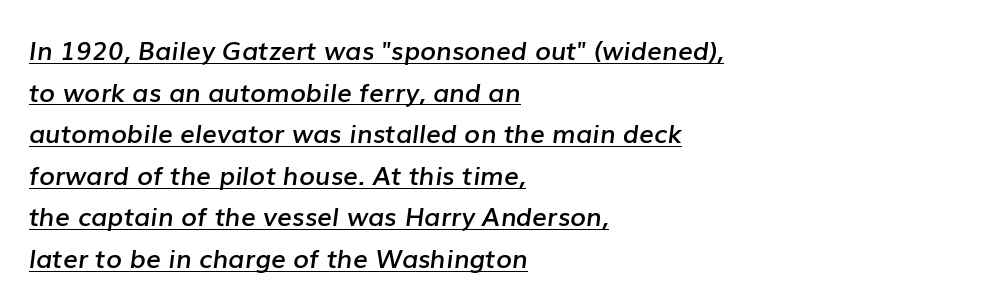
The image shows 26 px text type, italic (leaning right); set left-aligned, normal line spacing (1.6x), normal letter spacing, underlined.
